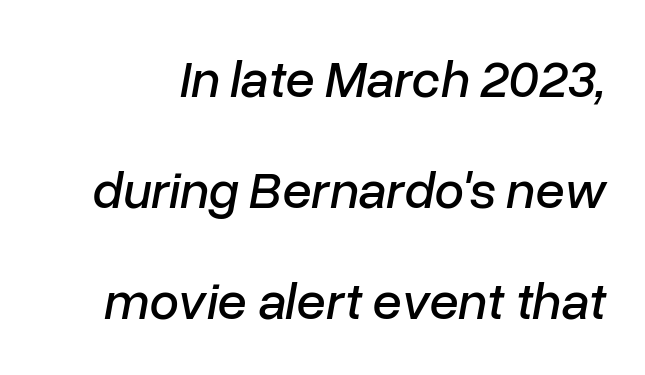
Has an underline been added? It has not. Emphasis-style slanted type is in use. Between one letter and the next there's only the usual sliver of space. Each letter keeps its own natural width here, so spacing adapts to shape. Quick note: interline space is abundant.
